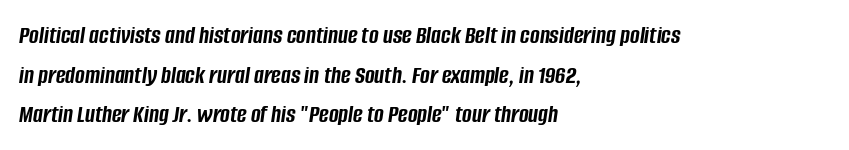
The image shows 26 px bold type, italic (leaning right); set left-aligned, normal line spacing (1.52x), normal letter spacing, not underlined.
